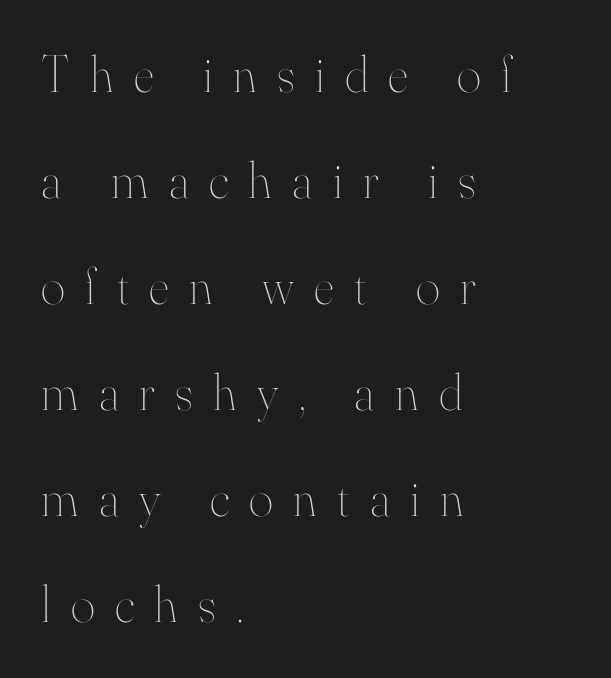
The image shows 52 px thin type, upright; set left-aligned, loose line spacing (2.04x), unusually wide letter spacing (+0.39 em), not underlined; high stroke contrast and a small x-height.
